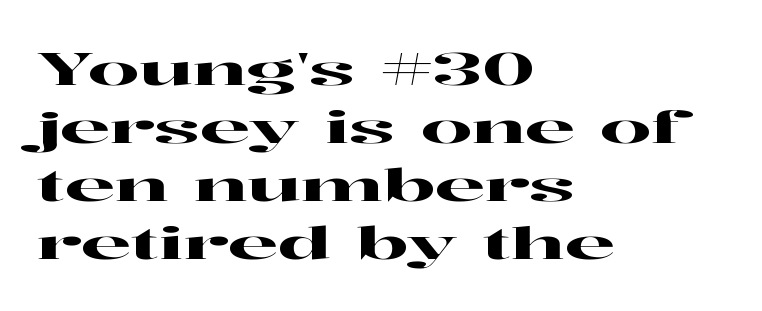
{"serif": "yes", "italic": "no", "width": "wide", "stroke_contrast": "high", "x_height": "medium", "monospaced": "no", "underline": "no", "align": "left", "line_spacing": "normal", "line_spacing_ratio": 1.29, "letter_spacing": "normal", "letter_spacing_em": 0.0, "glyph_px": 45}
